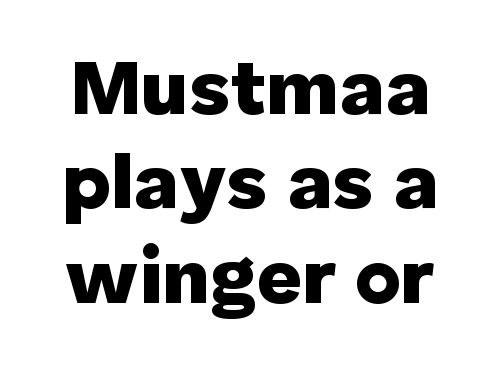
Q: Is the text bold? A: Yes.
Q: Is the text italic (slanted)? A: No, it is upright.
Q: Is the typeface a serif or a sans-serif typeface? A: Sans-serif.
Q: Is the text underlined? A: No.
Q: Is the spacing between letters normal or unusually wide? A: Normal.
Q: Width (condensed, normal, or wide)? A: Normal.
Q: Stroke contrast? A: Low.
Q: x-height? A: Medium.
Q: Monospaced? A: No.
